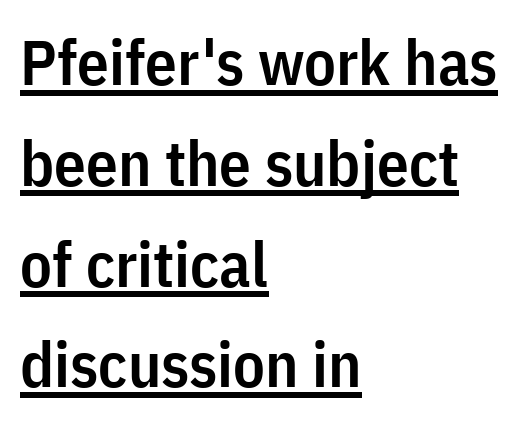
Ordinary non-slanted type is in use. Which margin do the lines hug? The left one — the right edge is uneven. Varying glyph widths throughout — classic text-font behaviour. The rendering uses the underline text-decoration. Normally led — the rows are evenly, conventionally spaced.
